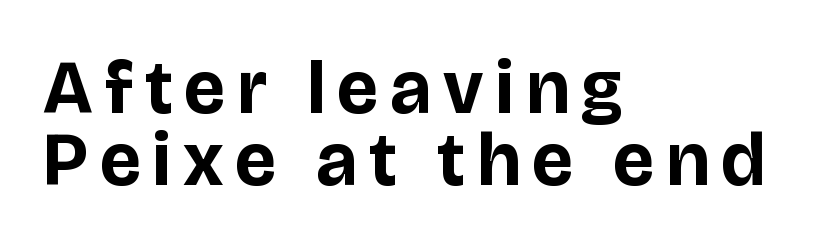
{"serif": "no", "italic": "no", "bold": "yes", "weight": "bold", "width": "normal", "stroke_contrast": "low", "x_height": "large", "monospaced": "no", "underline": "no", "align": "left", "line_spacing": "tight", "line_spacing_ratio": 0.96, "glyph_px": 75}
